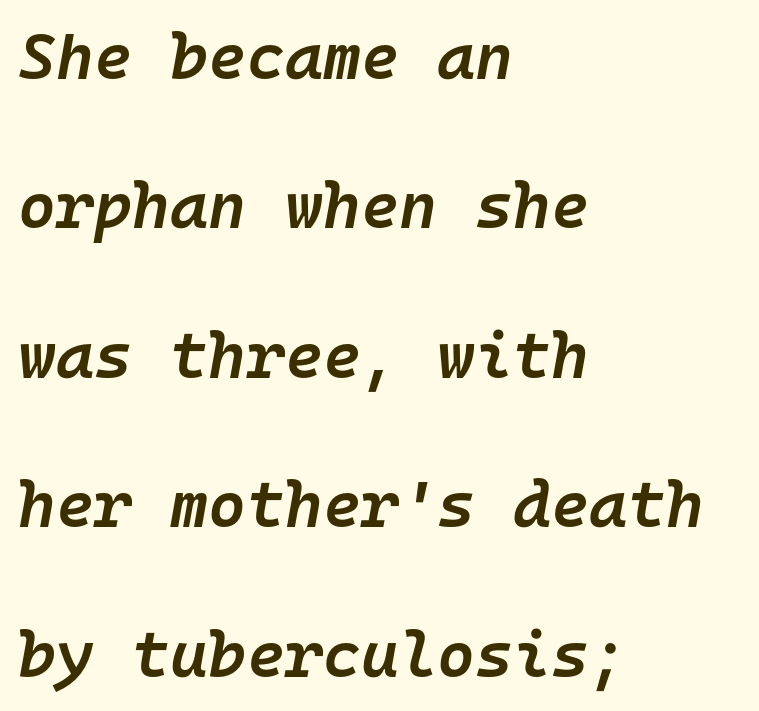
The image shows 65 px semibold type, italic (leaning right), monospaced; set left-aligned, loose line spacing (2.3x), normal letter spacing, not underlined; low stroke contrast and a medium x-height.
